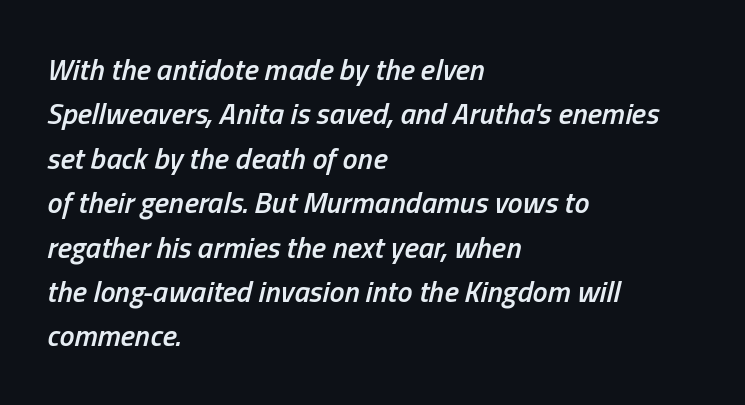
A typesetter would call this proportional, since set widths differ per character. Between one letter and the next there's only the usual sliver of space. Regarding leading, the lines here are spaced in the standard way. Teacher's note: observe the even left margin — that is flush-left alignment. The face used here is a semibold: visibly heavier than regular, lighter than bold.
